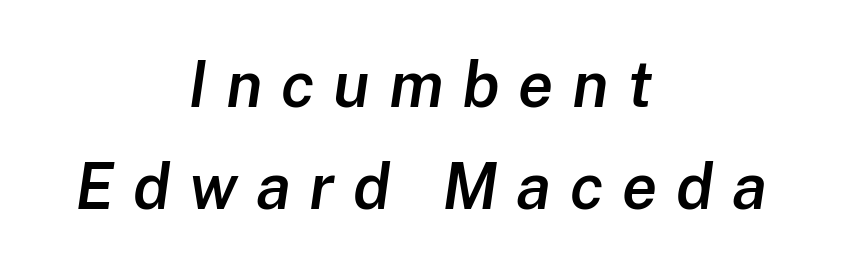
{"italic": "yes", "lean": "right", "slant_degrees": 8, "bold": "semi", "weight": "semibold", "width": "normal", "stroke_contrast": "low", "x_height": "medium", "monospaced": "no", "underline": "no", "align": "center", "line_spacing": "normal", "line_spacing_ratio": 1.6, "letter_spacing": "wide", "letter_spacing_em": 0.29, "glyph_px": 64}
